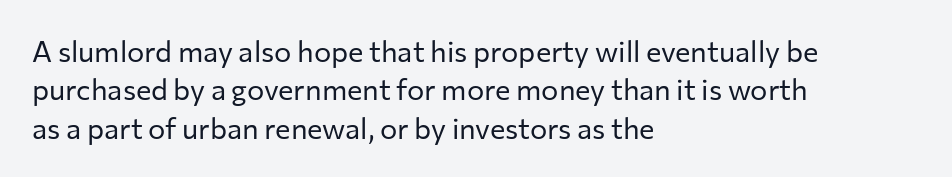
Each line starts at the same left margin while the right side varies. Letters rest on an invisible, unmarked baseline. Does extra space separate the letters? No, they use regular spacing. A typesetter would call this leading conventional body-copy spacing.
